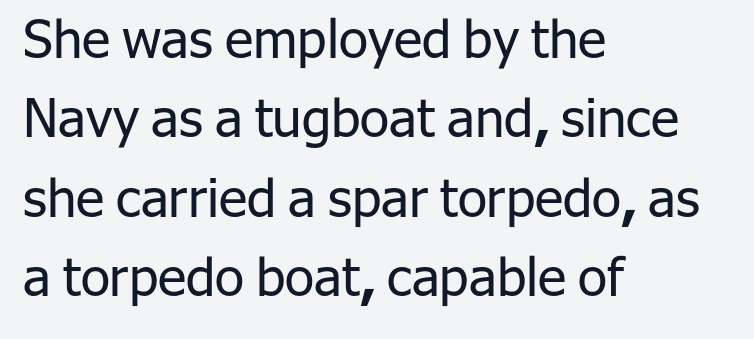
The image shows 53 px regular-weight sans-serif type, upright; set left-aligned, normal line spacing (1.5x), normal letter spacing, not underlined; low stroke contrast and a medium x-height.
